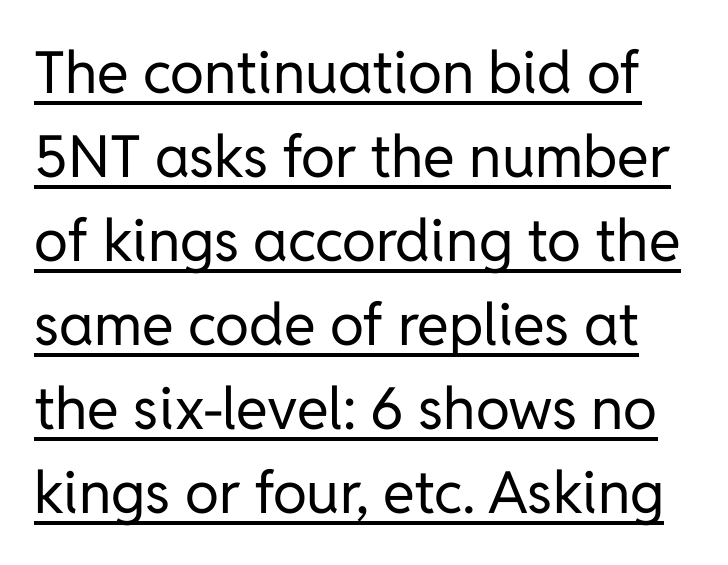
{"serif": "no", "italic": "no", "bold": "no", "weight": "regular", "width": "normal", "stroke_contrast": "low", "x_height": "medium", "monospaced": "no", "underline": "yes", "line_spacing": "normal", "line_spacing_ratio": 1.45, "letter_spacing": "normal", "letter_spacing_em": 0.0, "glyph_px": 58}
